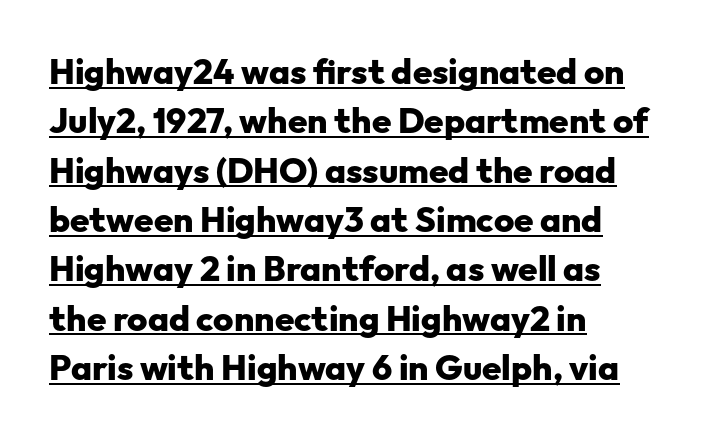
The image shows 35 px heavy sans-serif type, upright; set left-aligned, normal line spacing (1.41x), normal letter spacing, underlined; low stroke contrast and a medium x-height.
